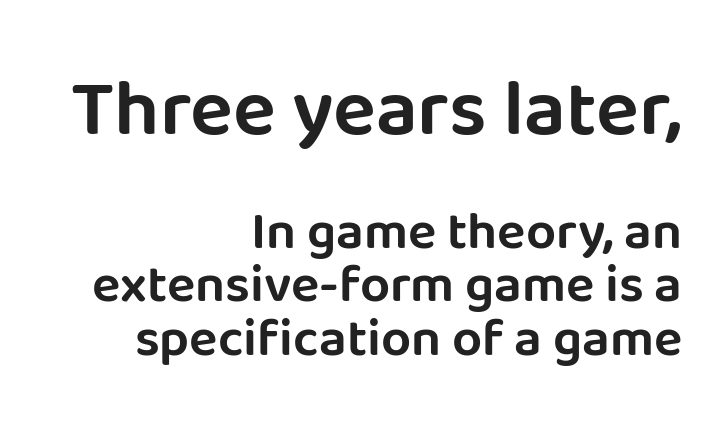
{"serif": "no", "italic": "no", "width": "normal", "stroke_contrast": "low", "x_height": "large", "monospaced": "no", "underline": "no", "align": "right", "line_spacing": "tight", "line_spacing_ratio": 1.01, "letter_spacing": "normal", "letter_spacing_em": 0.0, "larger_block": "first", "size_ratio": 1.51, "glyph_px": 80}
